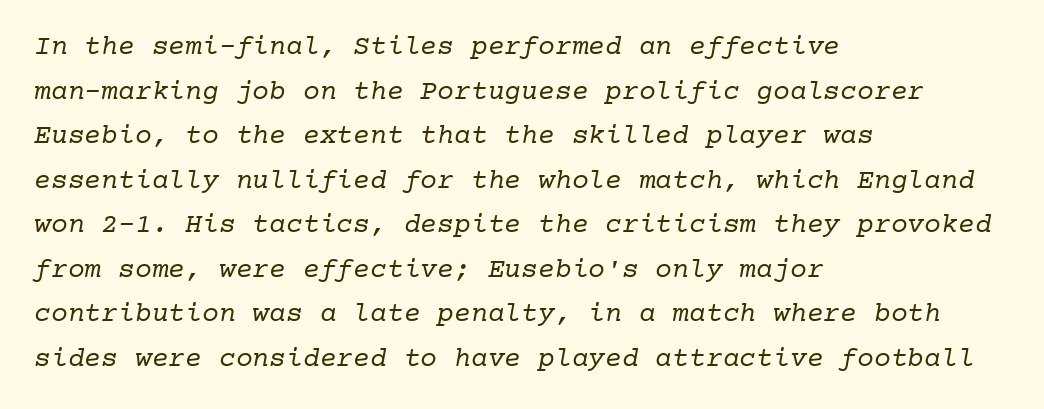
The ragged edge is on the right, which tells us the setting is flush left. A typesetter would label this face a serif. No chunkiness to these letters — they're not bold. Regular leading.
